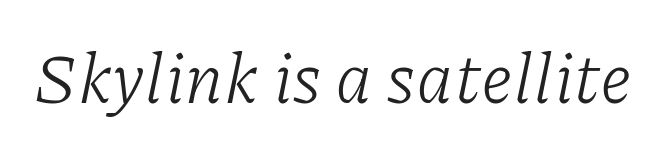
The face used here is proportionally spaced, like ordinary book or web type. Nobody drew a line under any word here. Weight: in the light-to-regular range. Check where the strokes stop: tiny serifs finish them off.
